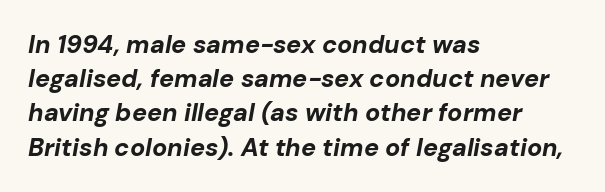
Q: Is the text bold? A: Yes.
Q: Is the text italic (slanted)? A: Yes, it leans right by about 10 degrees.
Q: Is the text underlined? A: No.
Q: How is the paragraph aligned? A: Left-aligned.
Q: Is the spacing between letters normal or unusually wide? A: Normal.
Q: Is the spacing between lines tight, normal or loose? A: Normal.
